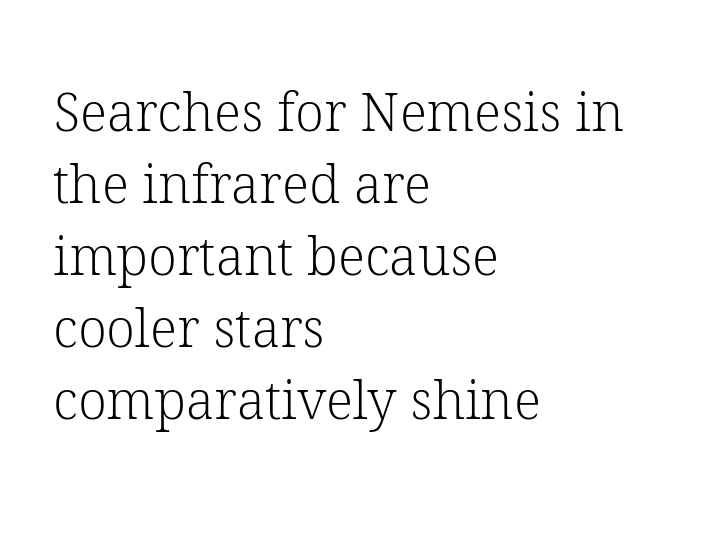
Q: Is the text bold? A: No.
Q: Is the text italic (slanted)? A: No, it is upright.
Q: Is the typeface a serif or a sans-serif typeface? A: Serif.
Q: Is the text underlined? A: No.
Q: How is the paragraph aligned? A: Left-aligned.
Q: Is the spacing between letters normal or unusually wide? A: Normal.
Q: Is the spacing between lines tight, normal or loose? A: Normal.
Q: Width (condensed, normal, or wide)? A: Normal.
Q: Stroke contrast? A: Low.
Q: x-height? A: Medium.
Q: Monospaced? A: No.
